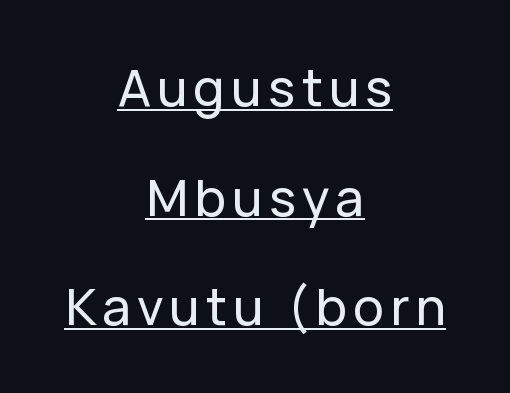
The image shows 51 px sans-serif type, upright; set centered, loose line spacing (2.15x), underlined; low stroke contrast and a medium x-height.
